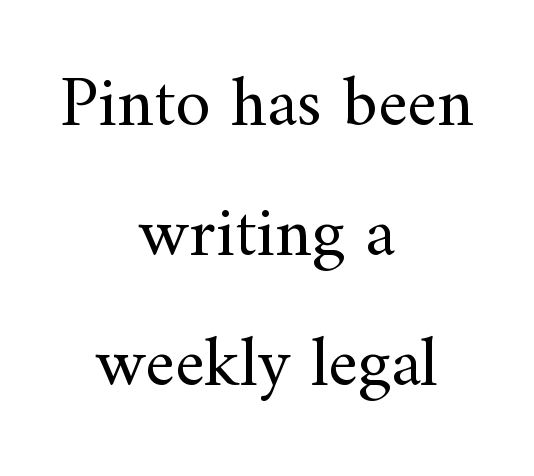
Q: Is the text bold? A: No.
Q: Is the text italic (slanted)? A: No, it is upright.
Q: Is the typeface a serif or a sans-serif typeface? A: Serif.
Q: Is the text underlined? A: No.
Q: How is the paragraph aligned? A: Centered.
Q: Is the spacing between letters normal or unusually wide? A: Normal.
Q: Width (condensed, normal, or wide)? A: Normal.
Q: Stroke contrast? A: Medium.
Q: x-height? A: Small.
Q: Monospaced? A: No.
